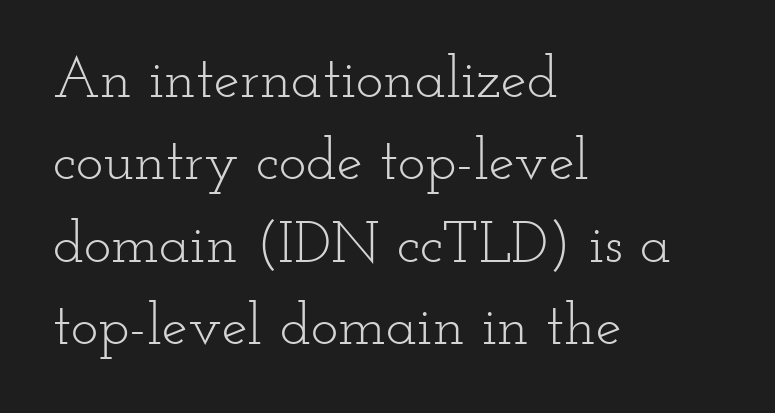
{"serif": "yes", "italic": "no", "bold": "no", "weight": "light", "width": "wide", "stroke_contrast": "low", "x_height": "small", "monospaced": "no", "underline": "no", "align": "left", "line_spacing": "normal", "line_spacing_ratio": 1.42, "letter_spacing": "normal", "letter_spacing_em": 0.0, "glyph_px": 58}
